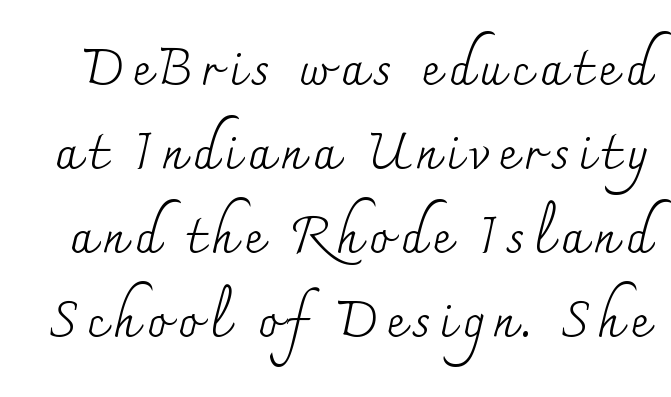
A bare baseline throughout the passage. The rendering shows small feet on the letterforms — a serif design. Think standard paragraph weight, or any step lighter than that. Quick note: interline space is typical. A typesetter would call this proportional, since set widths differ per character.
